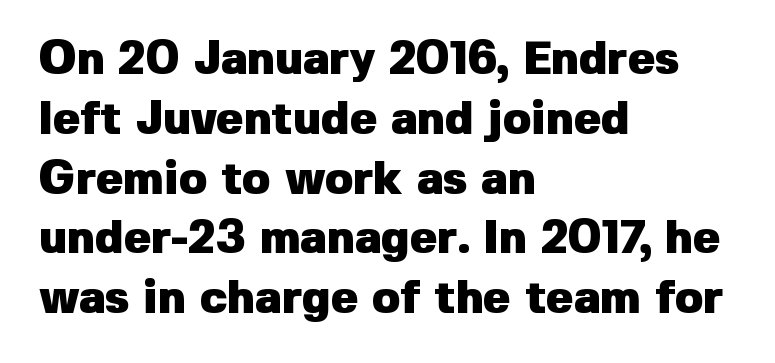
The leading is moderate, giving the passage an even texture. Examine the stroke ends and you'll find no serifs. A full-strength bold gives these letters their thick strokes. Characters remain perfectly vertical along every line. Descenders are the only things crossing below the line. The face used here is proportionally spaced, like ordinary book or web type.
